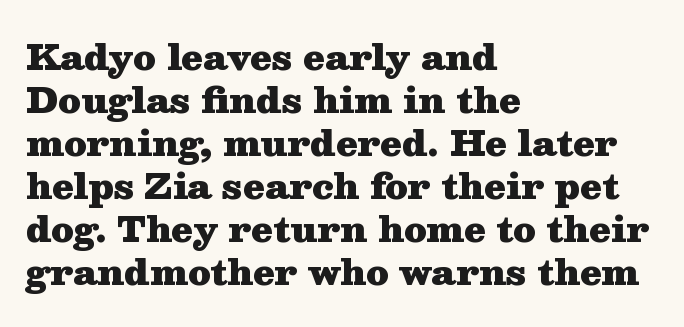
The image shows 35 px heavy, wide serif type, upright; set left-aligned, line spacing 1.23x, normal letter spacing, not underlined; medium stroke contrast and a medium x-height.
